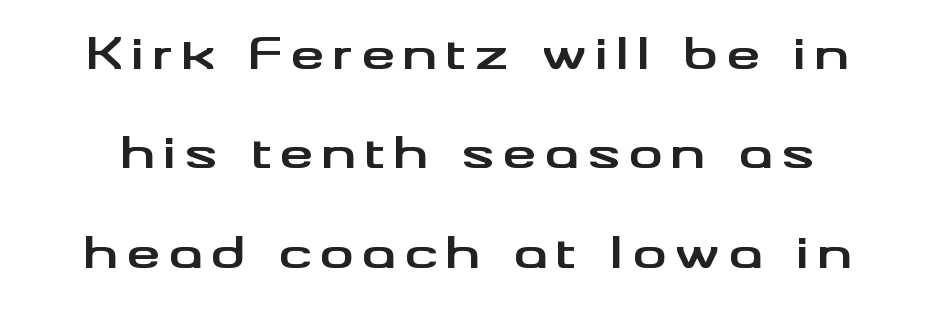
What kind of face is this? One without serifs — a sans. The typography opts for an upright posture over an oblique one. These lines are rendered in a variable-pitch font. On the weight axis this lands at bold, roughly 700. In terms of leading, this rendering errs on the spacious side. Check under the words: just untouched page.
